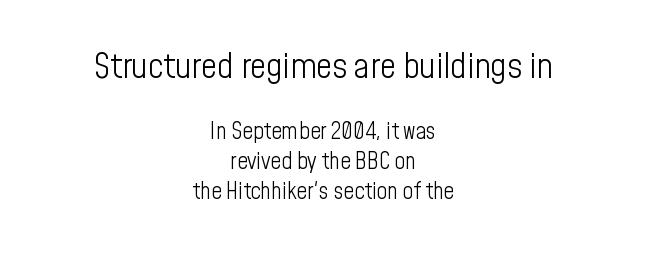
Q: Is the text bold? A: No.
Q: Is the text italic (slanted)? A: No, it is upright.
Q: Is the typeface a serif or a sans-serif typeface? A: Sans-serif.
Q: Is the text underlined? A: No.
Q: How is the paragraph aligned? A: Centered.
Q: Is the spacing between letters normal or unusually wide? A: Normal.
Q: Is the spacing between lines tight, normal or loose? A: Normal.
Q: Which block of text is set in a larger size, the first (top) or the second (bottom)? A: The first (top) one.
Q: Width (condensed, normal, or wide)? A: Condensed.
Q: Stroke contrast? A: Low.
Q: x-height? A: Medium.
Q: Monospaced? A: No.
